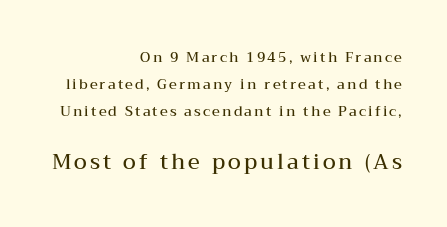
Right-aligned paragraph, ragged on the left. Beneath every word, the page is bare. When letters stand straight like this, we call the style roman or upright. Note: smaller setting up top, larger setting below. Is there much room between lines? Yes — plenty of vertical air separates them.
